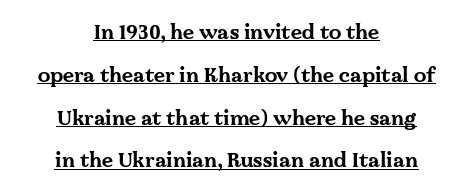
The image shows 20 px bold type, upright; set centered, loose line spacing (2.14x), normal letter spacing, underlined.
